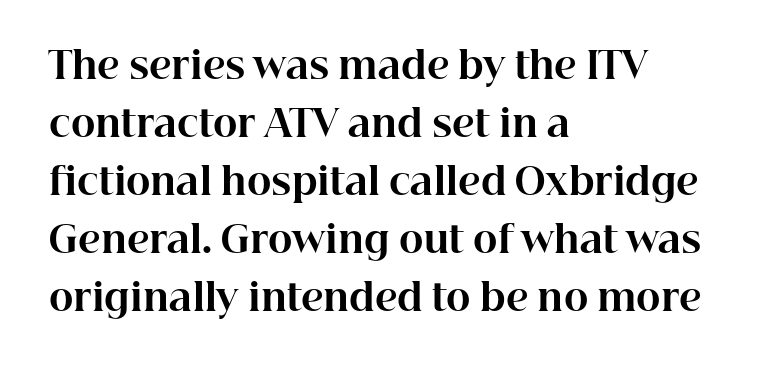
{"serif": "yes", "italic": "no", "bold": "yes", "weight": "bold", "width": "normal", "stroke_contrast": "high", "x_height": "medium", "monospaced": "no", "underline": "no", "align": "left", "line_spacing": "normal", "line_spacing_ratio": 1.57, "letter_spacing": "normal", "letter_spacing_em": 0.0, "glyph_px": 37}
